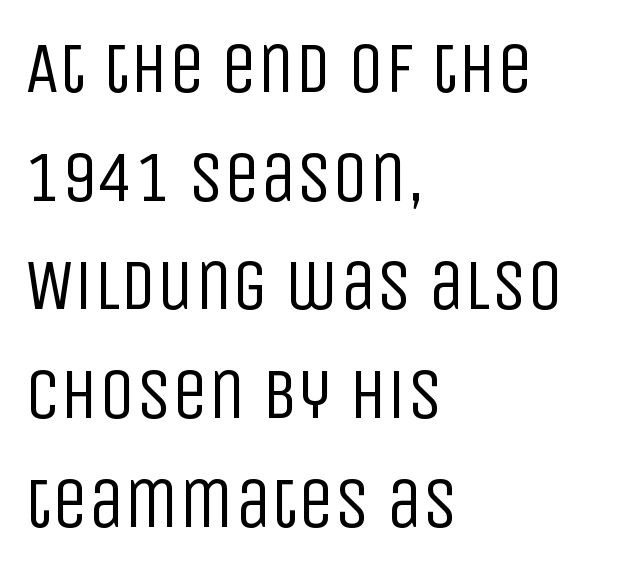
Q: Is the text bold? A: No.
Q: Is the text italic (slanted)? A: No, it is upright.
Q: Is the typeface a serif or a sans-serif typeface? A: Sans-serif.
Q: Is the text underlined? A: No.
Q: How is the paragraph aligned? A: Left-aligned.
Q: Is the spacing between letters normal or unusually wide? A: Normal.
Q: Is the spacing between lines tight, normal or loose? A: Normal.
Q: Width (condensed, normal, or wide)? A: Condensed.
Q: Stroke contrast? A: Low.
Q: x-height? A: Large.
Q: Monospaced? A: No.
